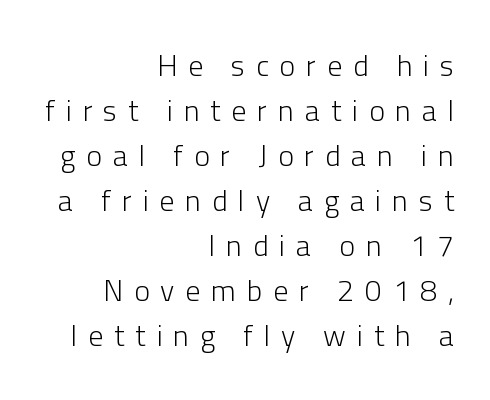
Q: Is the text bold? A: No.
Q: Is the text italic (slanted)? A: No, it is upright.
Q: Is the typeface a serif or a sans-serif typeface? A: Sans-serif.
Q: Is the text underlined? A: No.
Q: How is the paragraph aligned? A: Right-aligned.
Q: Is the spacing between letters normal or unusually wide? A: Unusually wide.
Q: Is the spacing between lines tight, normal or loose? A: Normal.
Q: Width (condensed, normal, or wide)? A: Normal.
Q: Stroke contrast? A: Low.
Q: x-height? A: Medium.
Q: Monospaced? A: No.
